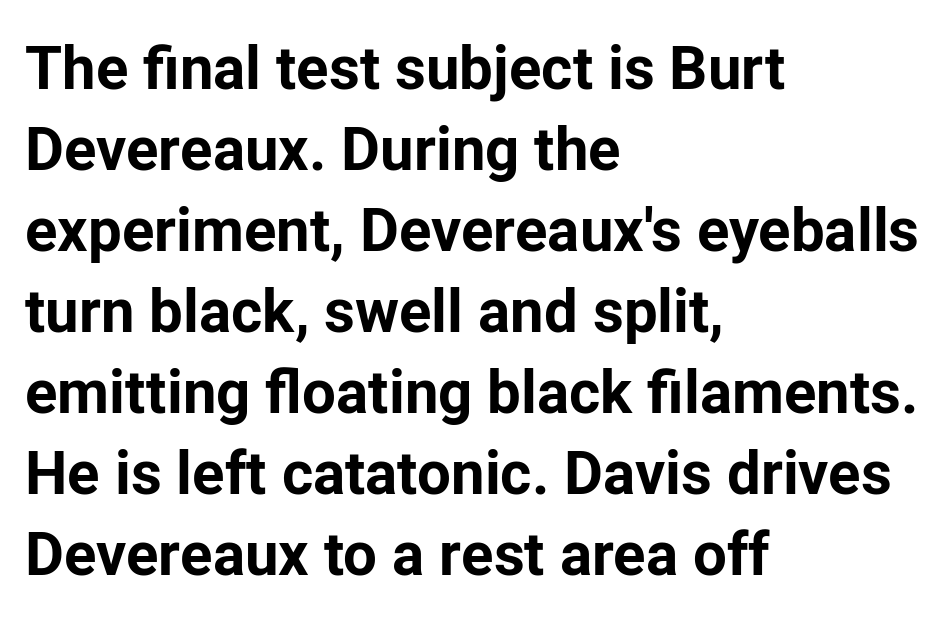
Q: Is the text bold? A: Yes.
Q: Is the text italic (slanted)? A: No, it is upright.
Q: Is the typeface a serif or a sans-serif typeface? A: Sans-serif.
Q: Is the text underlined? A: No.
Q: How is the paragraph aligned? A: Left-aligned.
Q: Is the spacing between letters normal or unusually wide? A: Normal.
Q: Is the spacing between lines tight, normal or loose? A: Normal.
Q: Width (condensed, normal, or wide)? A: Normal.
Q: Stroke contrast? A: Low.
Q: x-height? A: Medium.
Q: Monospaced? A: No.
